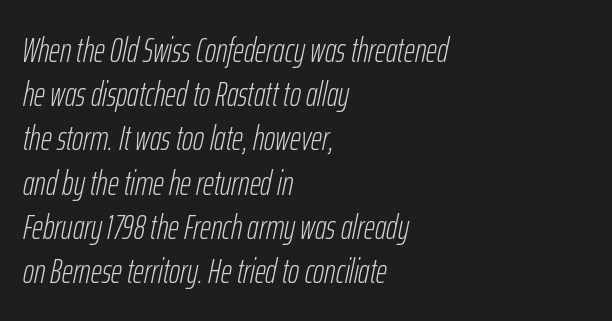
This rendering leaves character spacing at its baseline value. These lines are set flush left with a ragged right edge. Looking at the ascenders, they clearly lean. No heavy texture on the line: the type isn't bold. In terms of leading, this rendering sits right in the middle.
